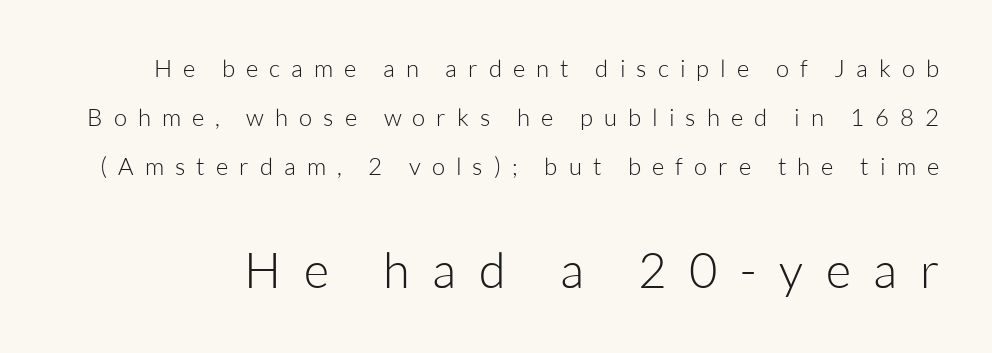
Q: Is the text bold? A: No.
Q: Is the text italic (slanted)? A: No, it is upright.
Q: Is the typeface a serif or a sans-serif typeface? A: Sans-serif.
Q: Is the text underlined? A: No.
Q: Is the spacing between letters normal or unusually wide? A: Unusually wide.
Q: Is the spacing between lines tight, normal or loose? A: Loose.
Q: Which block of text is set in a larger size, the first (top) or the second (bottom)? A: The second (bottom) one.
Q: Width (condensed, normal, or wide)? A: Normal.
Q: Stroke contrast? A: Low.
Q: x-height? A: Medium.
Q: Monospaced? A: No.
